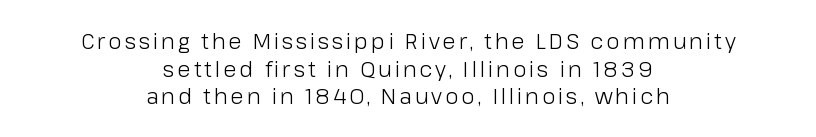
The image shows 22 px text type, upright; set centered, normal line spacing (1.26x), not underlined.
